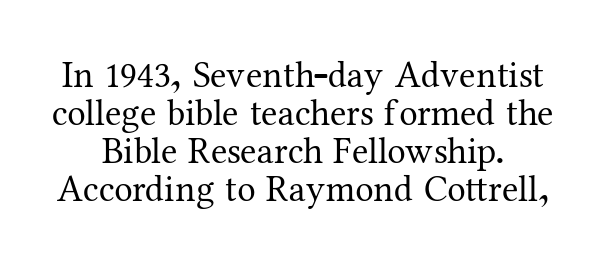
The image shows 37 px regular-weight serif type, upright; set tight line spacing (1.03x), normal letter spacing, not underlined; medium stroke contrast and a medium x-height.
